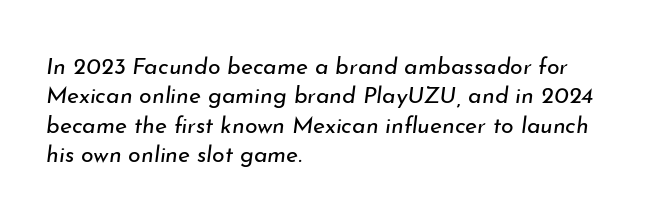
Q: Is the text bold? A: No.
Q: Is the text italic (slanted)? A: Yes, it leans right by about 7 degrees.
Q: Is the text underlined? A: No.
Q: How is the paragraph aligned? A: Left-aligned.
Q: Is the spacing between letters normal or unusually wide? A: Normal.
Q: Is the spacing between lines tight, normal or loose? A: Normal.
